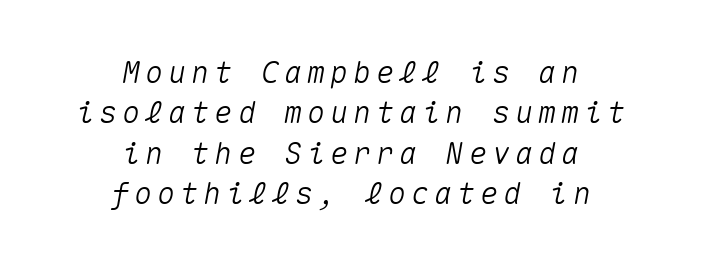
Q: Is the text italic (slanted)? A: Yes, it leans right by about 10 degrees.
Q: Is the text underlined? A: No.
Q: How is the paragraph aligned? A: Centered.
Q: Is the spacing between lines tight, normal or loose? A: Normal.
Q: Width (condensed, normal, or wide)? A: Normal.
Q: Stroke contrast? A: Medium.
Q: x-height? A: Medium.
Q: Monospaced? A: Yes.
